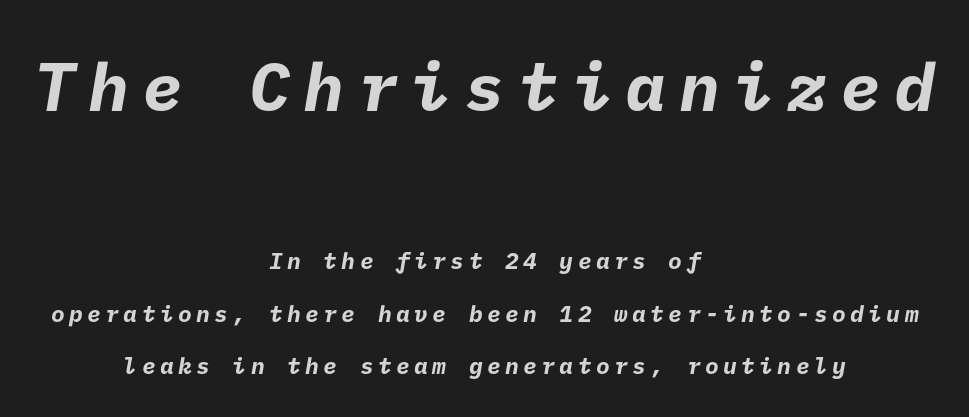
Q: Is the text bold? A: Yes.
Q: Is the typeface a serif or a sans-serif typeface? A: Sans-serif.
Q: Is the text underlined? A: No.
Q: How is the paragraph aligned? A: Centered.
Q: Is the spacing between lines tight, normal or loose? A: Loose.
Q: Which block of text is set in a larger size, the first (top) or the second (bottom)? A: The first (top) one.
Q: Width (condensed, normal, or wide)? A: Normal.
Q: Stroke contrast? A: Low.
Q: x-height? A: Medium.
